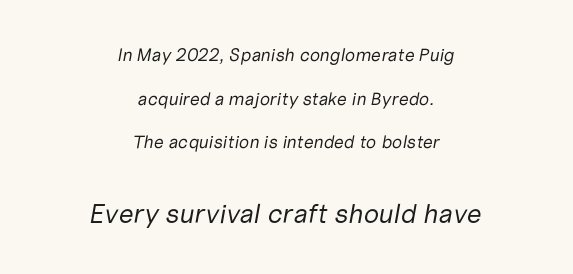
The passage shown has conventional tracking throughout. Notice the wide empty band between every row — that's loose leading. Unbolded letterforms with no extra heft. Does the lettering tilt? It does — this is italic. Notice how the passage keeps no hard edge, just a central spine. The face used here appears at its bigger size in the lower chunk.
